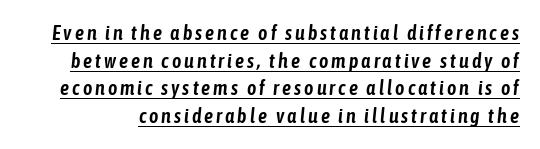
Emphasis-style slanted type is in use. A rule runs beneath these lines of type. Compared with typical paragraphs, the rows here are spaced about the same.
